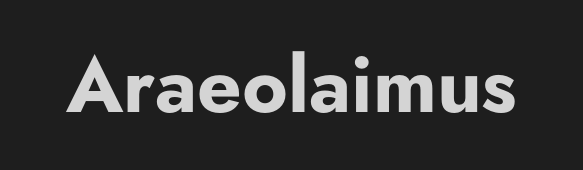
{"serif": "no", "italic": "no", "bold": "yes", "weight": "bold", "width": "normal", "stroke_contrast": "low", "x_height": "small", "monospaced": "no", "underline": "no", "letter_spacing": "normal", "letter_spacing_em": 0.0, "glyph_px": 78}
